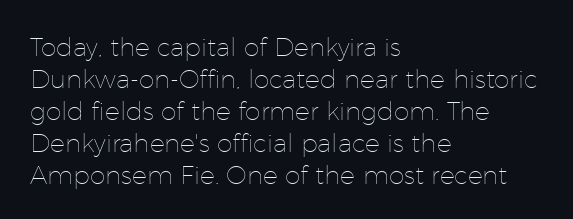
Glance below the letters and you will spot only blank space. The weight tops out at a normal text grade. Teacher's note: observe the even left margin — that is flush-left alignment. Interline gaps are of average width in this sample. In terms of posture, this sample is upright.
